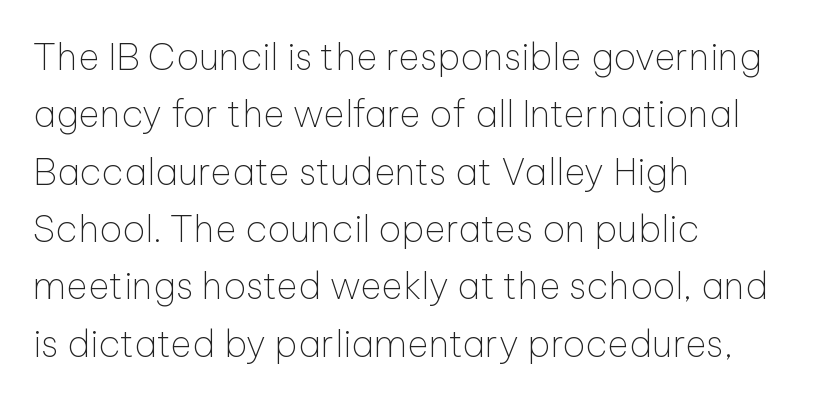
The type is set solid horizontally, with unmodified tracking. Varying glyph widths throughout — classic text-font behaviour. Quick note: interline space is typical. The paragraph shown leans on its left margin. This is sans-serif lettering, the kind often seen on screens and signage. Check under the words: just untouched page.
